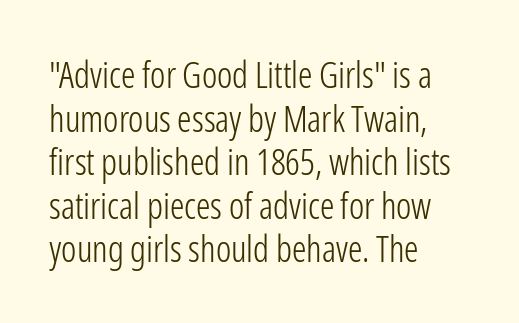
No heavy texture on the line: the type isn't bold. This sample has the flowing, uneven cadence of proportional lettering. This sample uses an upright cut, with every glyph sitting square on the baseline. What kind of face is this? One without serifs — a sans. A bare baseline throughout the passage.
